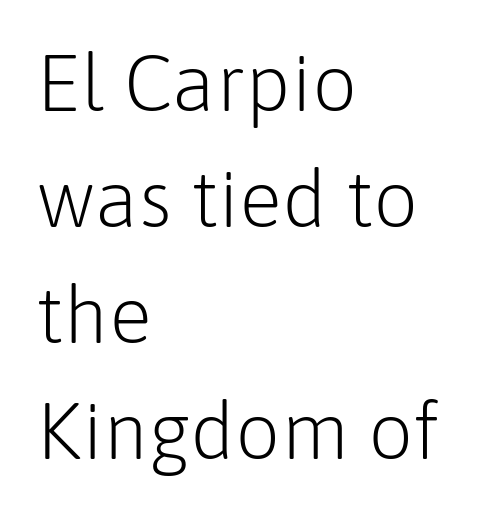
{"serif": "no", "italic": "no", "bold": "no", "weight": "light", "width": "normal", "stroke_contrast": "low", "x_height": "medium", "monospaced": "no", "underline": "no", "align": "left", "line_spacing": "normal", "line_spacing_ratio": 1.45, "letter_spacing": "normal", "letter_spacing_em": 0.0, "glyph_px": 80}
